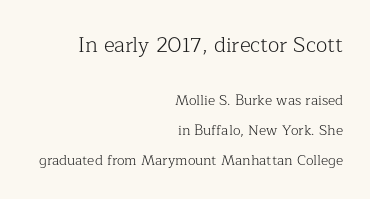
The image shows 21 px text type, upright; set right-aligned, loose line spacing (2.12x), normal letter spacing, not underlined; the first (top) block is 1.5x larger.
